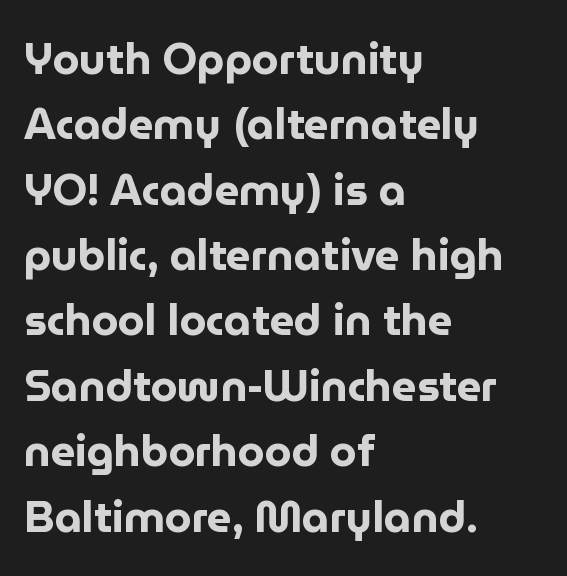
The passage shown has conventional tracking throughout. As a designer I'd log this as weight 700, bold. In terms of leading, this rendering sits right in the middle. What kind of face is this? One without serifs — a sans.
